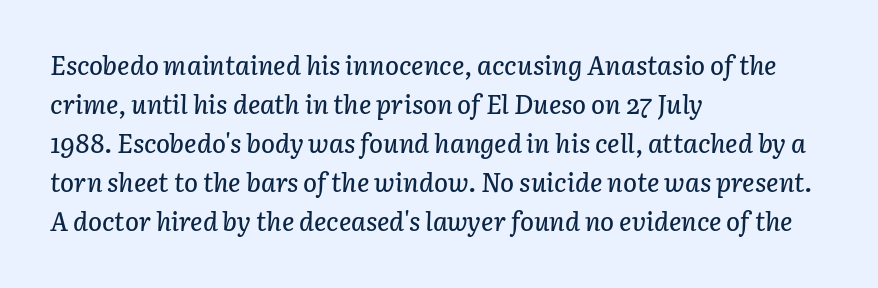
The image shows 26 px text type, italic (leaning right); set left-aligned, normal line spacing (1.5x), normal letter spacing, not underlined.
